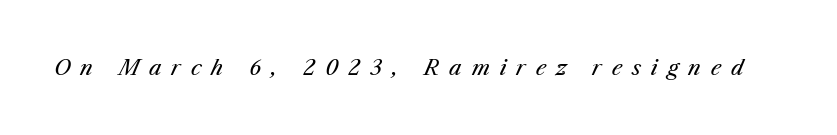
The image shows 21 px text type, italic (leaning right); set unusually wide letter spacing (+0.47 em), not underlined.
